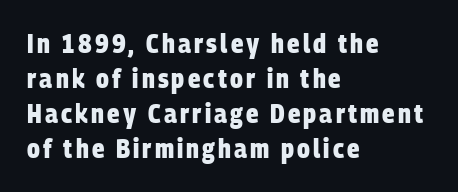
The image shows 26 px bold type; set left-aligned, normal line spacing (1.35x), not underlined.
